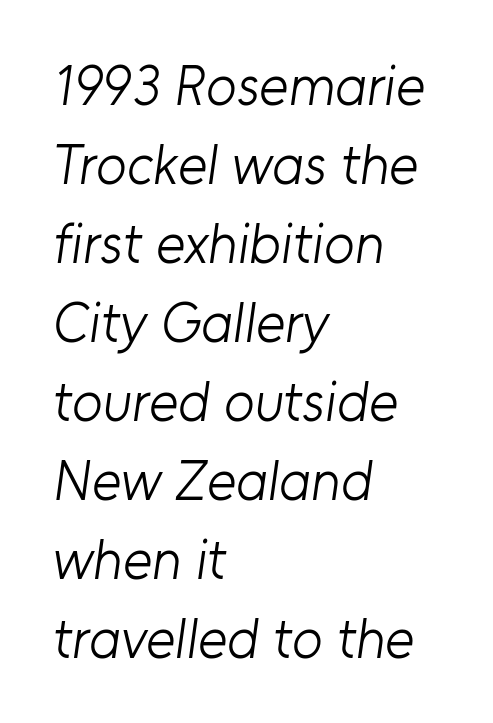
{"serif": "no", "bold": "no", "weight": "light", "width": "normal", "stroke_contrast": "low", "x_height": "medium", "monospaced": "no", "underline": "no", "align": "left", "line_spacing": "normal", "line_spacing_ratio": 1.41, "letter_spacing": "normal", "letter_spacing_em": 0.0, "glyph_px": 56}
